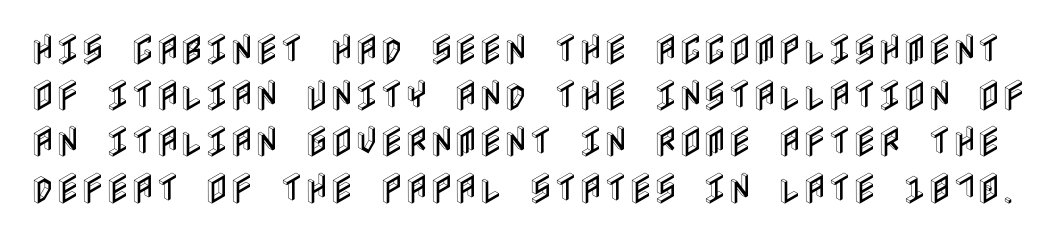
A typesetter would call this leading conventional body-copy spacing. Nothing unusual about the tracking: characters are spaced as the font intends. The area under the type is left untouched. The type sits square on the baseline with zero lean.
